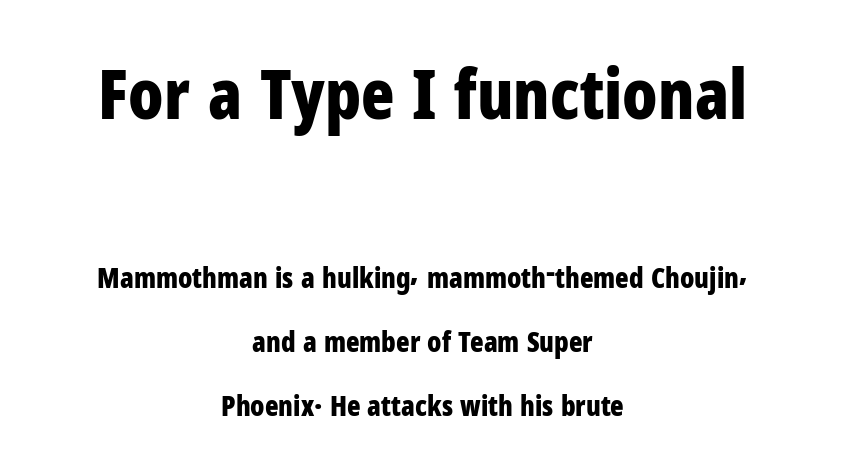
{"serif": "no", "italic": "no", "bold": "yes", "weight": "bold", "width": "condensed", "stroke_contrast": "low", "x_height": "medium", "monospaced": "no", "underline": "no", "align": "center", "line_spacing": "loose", "line_spacing_ratio": 2.29, "letter_spacing": "normal", "letter_spacing_em": 0.0, "larger_block": "first", "size_ratio": 2.46, "glyph_px": 69}
